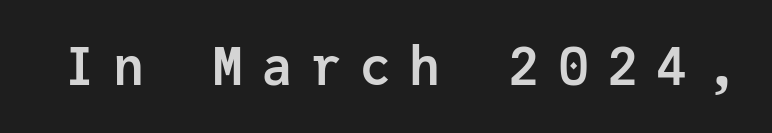
Q: Is the text bold? A: Yes.
Q: Is the text italic (slanted)? A: No, it is upright.
Q: Is the typeface a serif or a sans-serif typeface? A: Sans-serif.
Q: Is the text underlined? A: No.
Q: Is the spacing between letters normal or unusually wide? A: Unusually wide.
Q: Width (condensed, normal, or wide)? A: Normal.
Q: Stroke contrast? A: Low.
Q: x-height? A: Medium.
Q: Monospaced? A: Yes.
